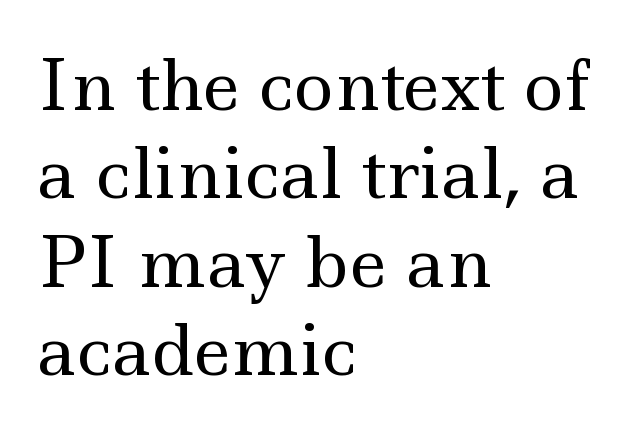
{"serif": "yes", "italic": "no", "bold": "no", "weight": "regular", "width": "wide", "x_height": "small", "monospaced": "no", "underline": "no", "align": "left", "line_spacing": "normal", "line_spacing_ratio": 1.3, "letter_spacing": "normal", "letter_spacing_em": 0.0, "glyph_px": 68}
